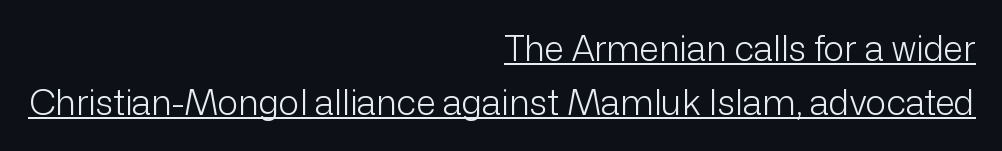
Quick note: underline on. Character widths vary here, with narrow letters taking less room than wide ones. Leading: standard. Horizontally, the lines are justified to the trailing edge only.
